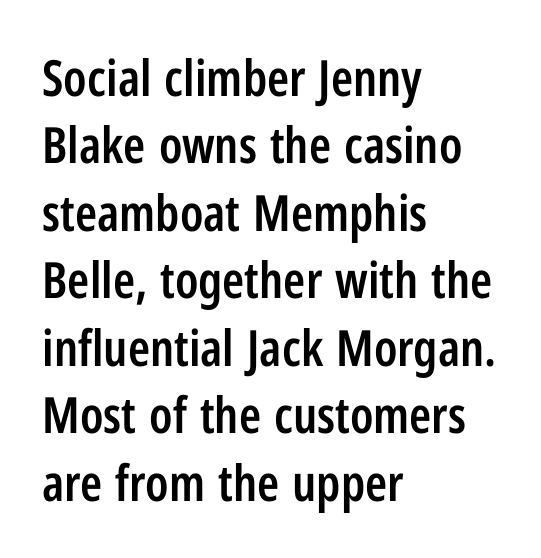
Q: Is the text bold? A: Semi-bold.
Q: Is the text italic (slanted)? A: No, it is upright.
Q: Is the typeface a serif or a sans-serif typeface? A: Sans-serif.
Q: Is the text underlined? A: No.
Q: How is the paragraph aligned? A: Left-aligned.
Q: Is the spacing between letters normal or unusually wide? A: Normal.
Q: Is the spacing between lines tight, normal or loose? A: Normal.
Q: Width (condensed, normal, or wide)? A: Condensed.
Q: Stroke contrast? A: Low.
Q: x-height? A: Medium.
Q: Monospaced? A: No.
